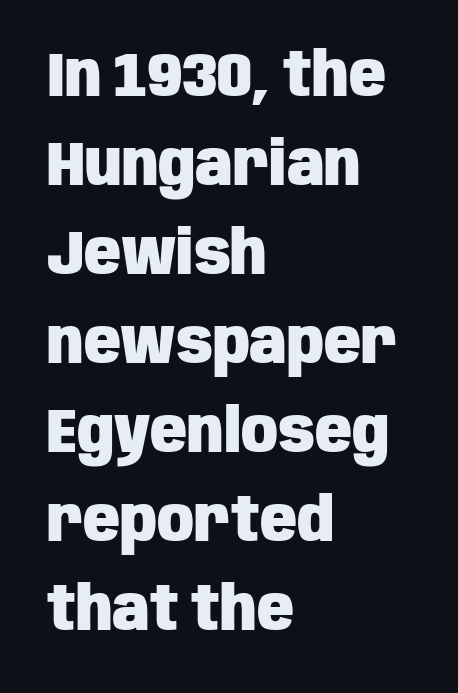
How would I describe the line gaps? Plain and ordinary. The space directly below the letters is spotless. Here the designer chose a conventional face with non-uniform glyph widths. Emphasis by weight is at full strength: bold. Type style note: lacks serifs.
